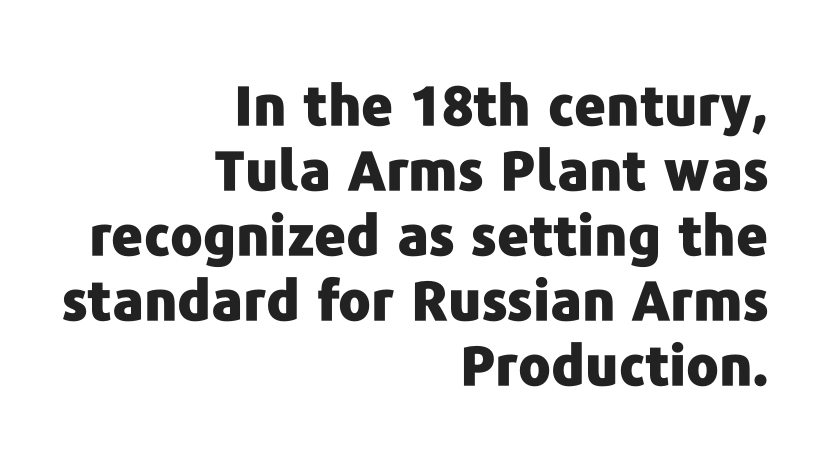
The text block is weighted toward the right margin, trailing off unevenly leftward. Its strokes are broad and dark, the hallmark of bold type. Ascenders rise straight up at ninety degrees. What stands out about the letter spacing? Nothing — it is the standard amount. Note the varied advance widths — an 'i' is clearly narrower than an 'm'.
